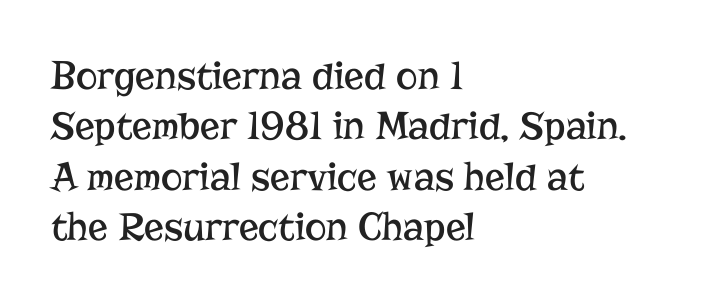
The image shows 41 px regular-weight serif type, upright; set left-aligned, line spacing 1.23x, normal letter spacing, not underlined; low stroke contrast and a medium x-height.
